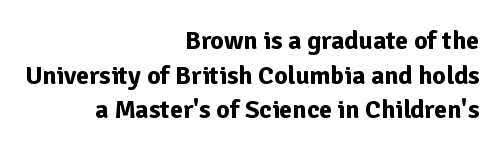
The image shows 26 px bold type, upright; set right-aligned, normal line spacing (1.33x), normal letter spacing, not underlined.
